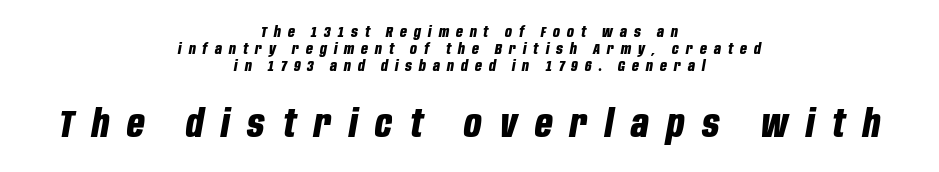
Style check: oblique. The designer dialed line spacing down below the default. Do the characters align in a grid? No, the font is proportional. Descenders are the only things crossing below the line. Someone cranked the tracking dial way up on this one.
